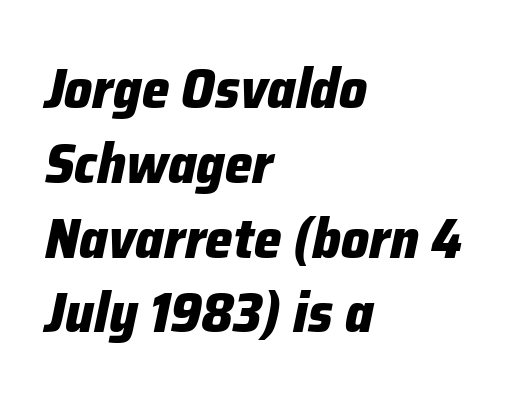
The sample has been set heavy, in full bold. Emphasis-style slanted type is in use. Proportional: the letters do not fall into vertical columns. Honestly, the letter spacing is just normal — you wouldn't notice it. Honestly, the row spacing looks completely unremarkable.
